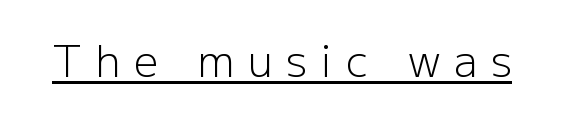
Q: Is the text bold? A: No.
Q: Is the text italic (slanted)? A: No, it is upright.
Q: Is the typeface a serif or a sans-serif typeface? A: Sans-serif.
Q: Is the text underlined? A: Yes.
Q: Is the spacing between letters normal or unusually wide? A: Unusually wide.
Q: Width (condensed, normal, or wide)? A: Normal.
Q: Stroke contrast? A: Low.
Q: x-height? A: Medium.
Q: Monospaced? A: No.
